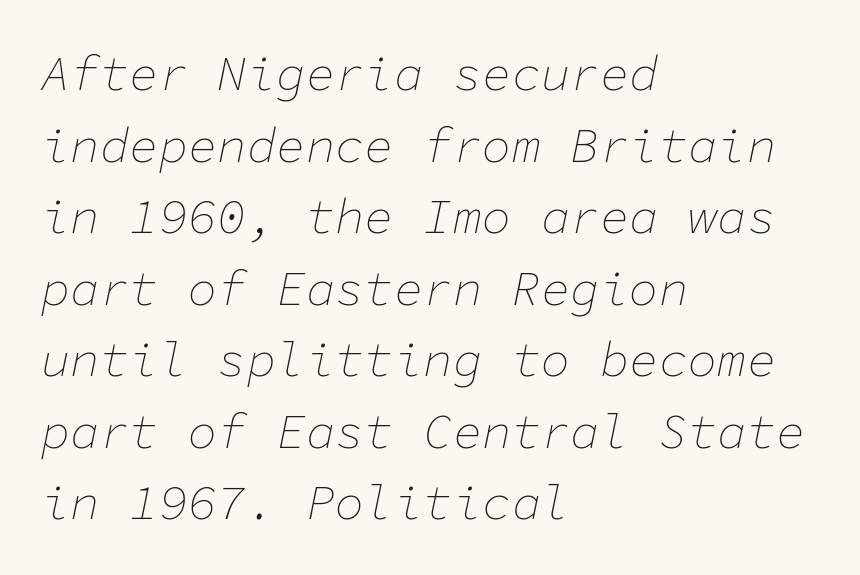
The image shows 49 px thin type, italic (leaning right), monospaced; set left-aligned, normal line spacing (1.46x), normal letter spacing, not underlined; low stroke contrast and a medium x-height.
